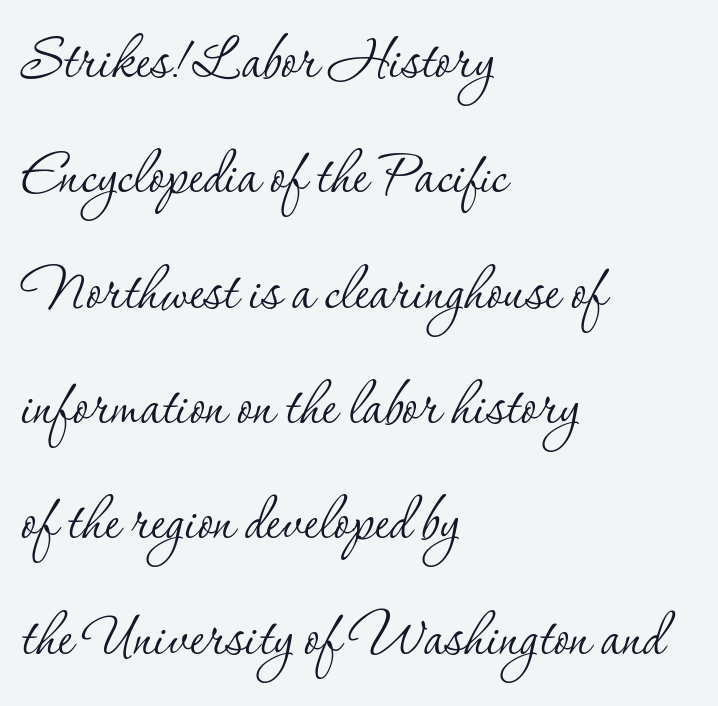
The image shows 73 px thin serif type; set left-aligned, normal line spacing (1.58x), normal letter spacing, not underlined; low stroke contrast and a small x-height.
